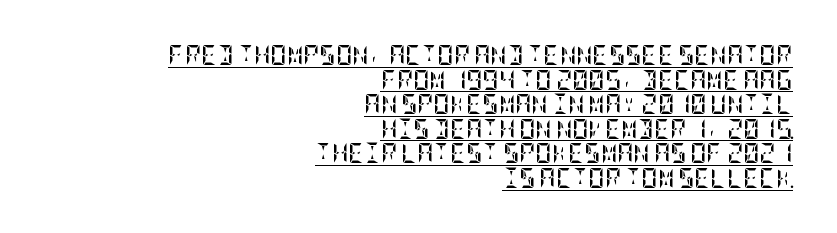
{"italic": "no", "bold": "yes", "underline": "yes", "align": "right", "line_spacing_ratio": 1.23, "letter_spacing": "normal", "letter_spacing_em": 0.0, "glyph_px": 20}
